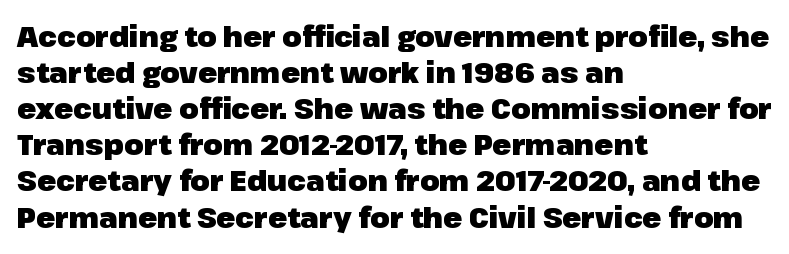
Layout note: lines flush left. Every stem runs plumb, perpendicular to the baseline. The passage shown is typeset with a sans-serif family. Each letter keeps its own natural width here, so spacing adapts to shape.
